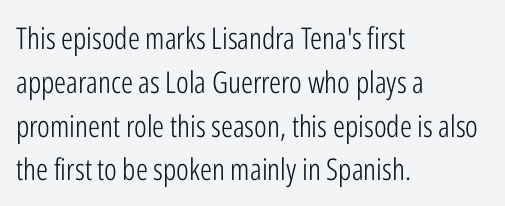
The image shows 30 px light, condensed sans-serif type, upright; set left-aligned, normal line spacing (1.46x), normal letter spacing, not underlined; low stroke contrast and a medium x-height.
